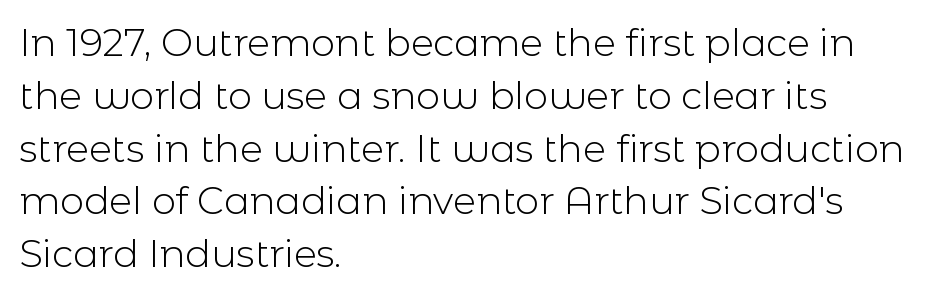
Q: Is the text bold? A: No.
Q: Is the text italic (slanted)? A: No, it is upright.
Q: Is the typeface a serif or a sans-serif typeface? A: Sans-serif.
Q: Is the text underlined? A: No.
Q: How is the paragraph aligned? A: Left-aligned.
Q: Is the spacing between letters normal or unusually wide? A: Normal.
Q: Is the spacing between lines tight, normal or loose? A: Normal.
Q: Width (condensed, normal, or wide)? A: Normal.
Q: x-height? A: Medium.
Q: Monospaced? A: No.
